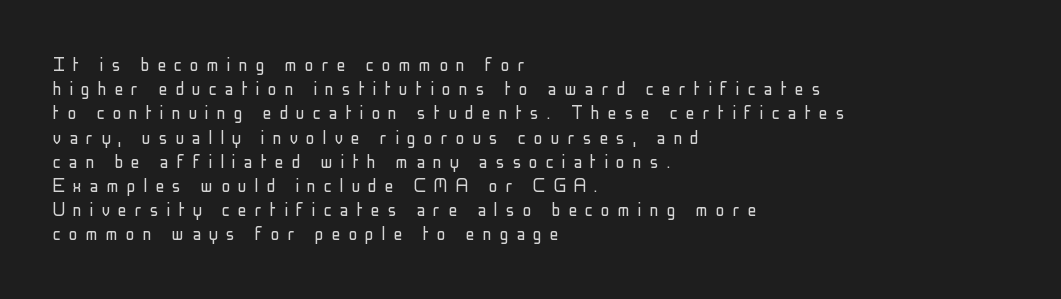
Descenders hang freely into open space. Notice how the stems are strictly vertical — no italics here. The line-height multiplier appears low, near solid setting. Teacher's note: observe the even left margin — that is flush-left alignment.
